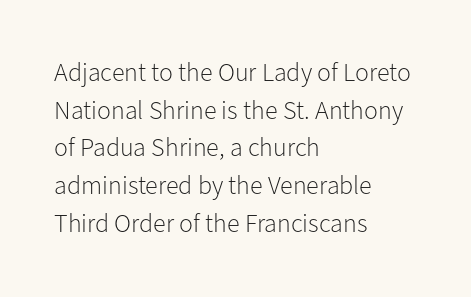
This sample is left-justified, so line endings fall wherever the words run out. Short note: letters normally spaced. These lines were composed using upright roman letters. Nothing heavy about these letters — not bold at all. The glyphs are unaccompanied by any horizontal stroke below them. Quick note: interline space is typical.
